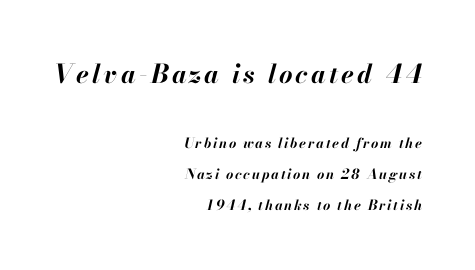
Q: Is the text bold? A: Yes.
Q: Is the text italic (slanted)? A: Yes, it leans right by about 13 degrees.
Q: Is the text underlined? A: No.
Q: How is the paragraph aligned? A: Right-aligned.
Q: Is the spacing between lines tight, normal or loose? A: Loose.
Q: Which block of text is set in a larger size, the first (top) or the second (bottom)? A: The first (top) one.
